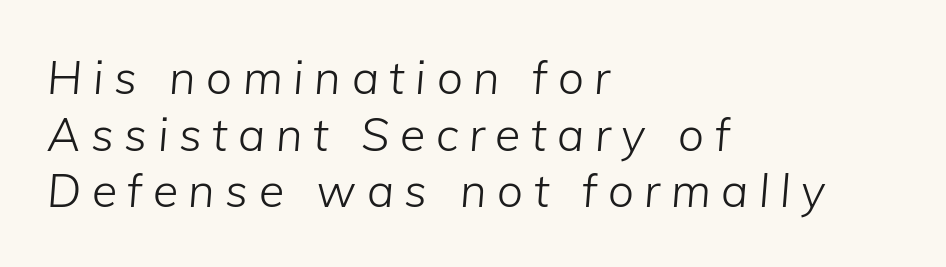
Characters are canted at an angle relative to the baseline's perpendicular. Tracking value appears strongly positive — letters spread wide. Is this a fixed-width face? No — the glyphs have proportional, varying widths. The zone under the glyphs is completely vacant.
